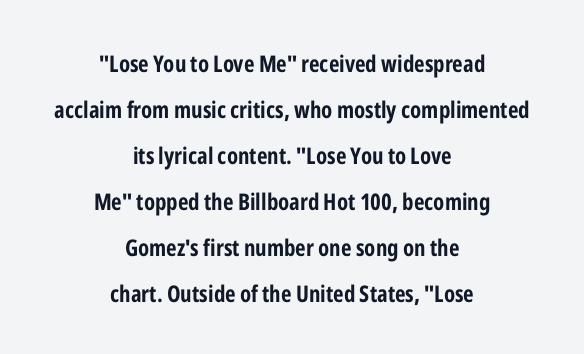
What weight is shown? A full bold with thick strokes. Check under the words: just untouched page. Posture: straight, roman, zero tilt. Does the leading feel generous? Absolutely, it's lavish. Default kerning and tracking; the words read as compact shapes. Horizontal alignment here is central, giving a formal, balanced look.
